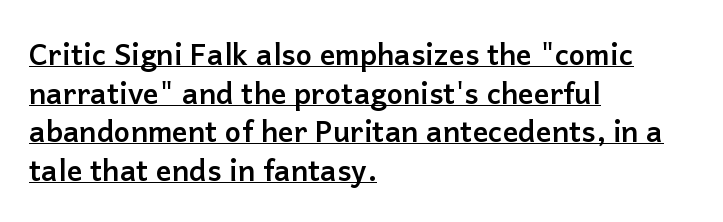
{"serif": "no", "italic": "no", "bold": "yes", "weight": "semibold", "width": "normal", "stroke_contrast": "low", "x_height": "medium", "monospaced": "no", "underline": "yes", "align": "left", "line_spacing": "normal", "line_spacing_ratio": 1.33, "letter_spacing": "normal", "letter_spacing_em": 0.0, "glyph_px": 29}
